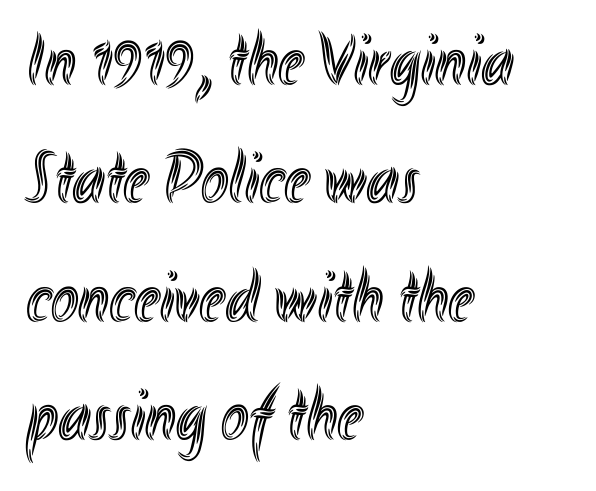
The image shows 74 px condensed type; set left-aligned, normal line spacing (1.6x), normal letter spacing, not underlined; a small x-height.
